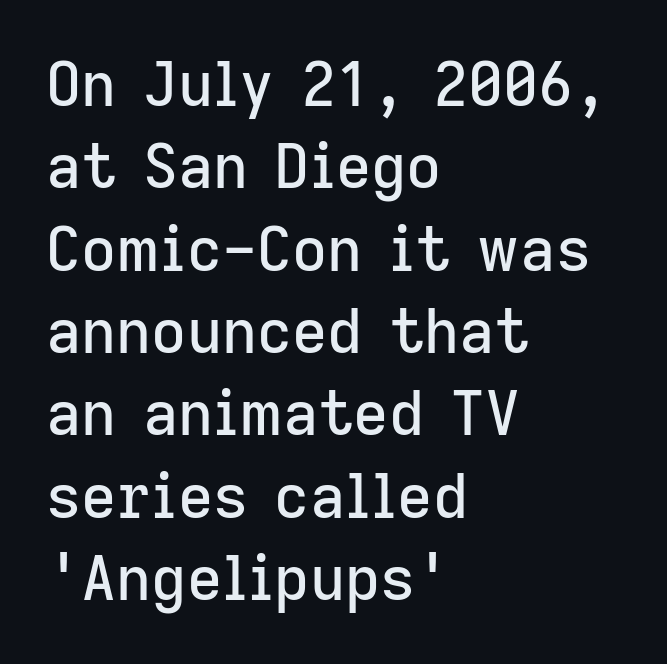
The line texture is even and compact thanks to regular tracking. Spacing verdict: proportional, widths tailored to each character. Short and long lines alike share a common starting point at left. Nope, not italic — everything's standing straight. This sample uses a sans-serif face.
